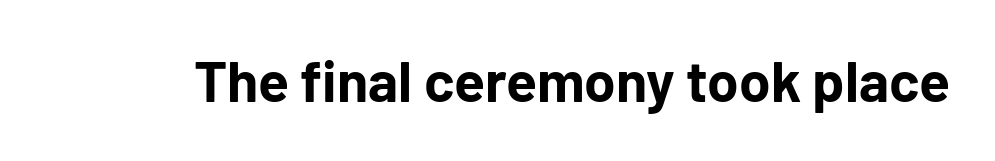
The image shows 57 px bold sans-serif type, upright; set normal letter spacing, not underlined; low stroke contrast and a medium x-height.
